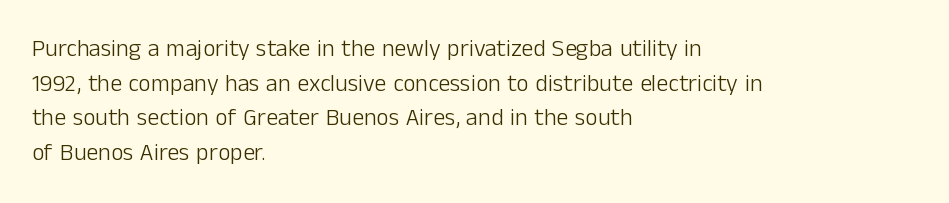
Regarding leading, the lines here are spaced in the standard way. The letters look calm and open, with moderate or lighter stems. Layout note: lines flush left. The rendering keeps characters at their native spacing. The lettering stays uniformly vertical, giving the passage a roman look. Underline: absent.
